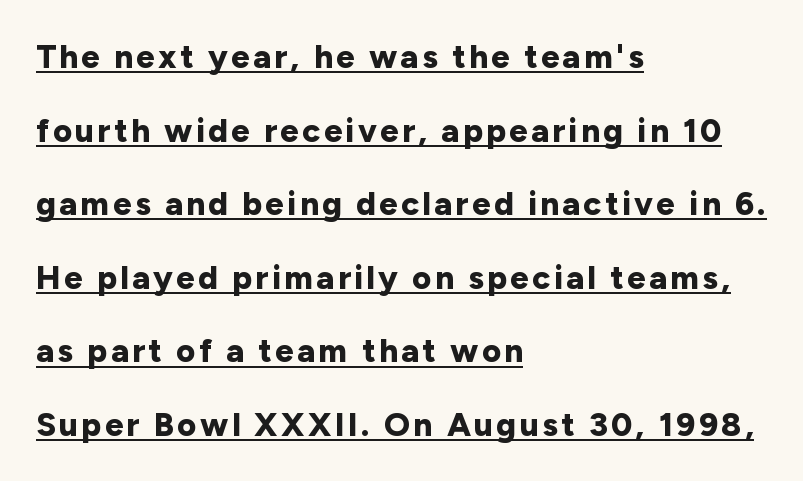
The specimen includes a rule beneath the text block's lines. Rendered with straight, roman letterforms. Classification — sans serif. Note the varied advance widths — an 'i' is clearly narrower than an 'm'.
